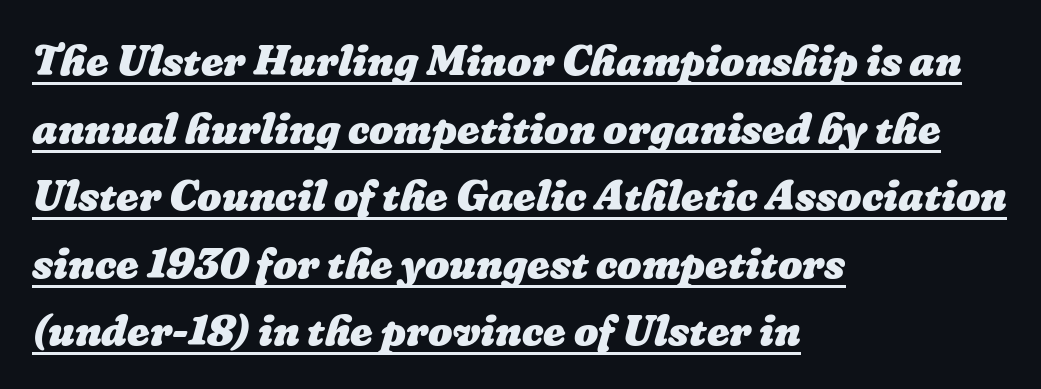
{"bold": "yes", "weight": "heavy", "width": "normal", "stroke_contrast": "low", "x_height": "medium", "monospaced": "no", "underline": "yes", "align": "left", "line_spacing": "normal", "line_spacing_ratio": 1.57, "letter_spacing": "normal", "letter_spacing_em": 0.0, "glyph_px": 43}
